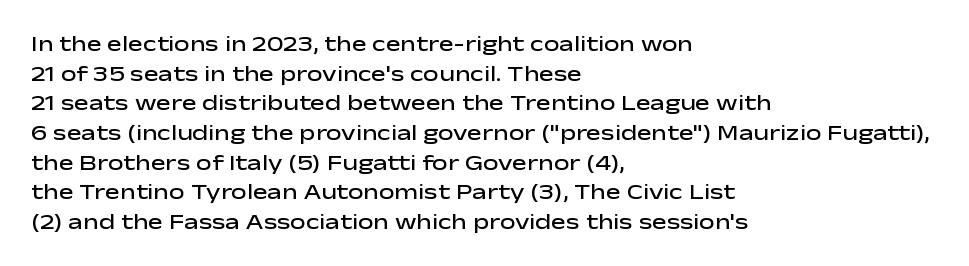
The image shows 22 px text type, upright; set left-aligned, normal line spacing (1.35x), normal letter spacing, not underlined.
